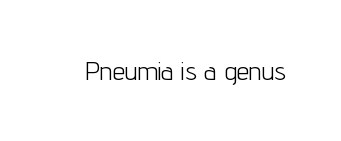
{"italic": "no", "bold": "no", "underline": "no", "letter_spacing": "normal", "letter_spacing_em": 0.0, "glyph_px": 25}
